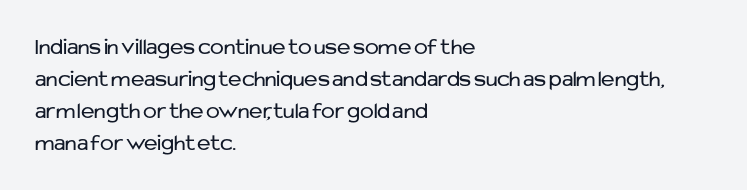
The image shows 23 px text type, upright; set left-aligned, normal line spacing (1.39x), normal letter spacing, not underlined.
